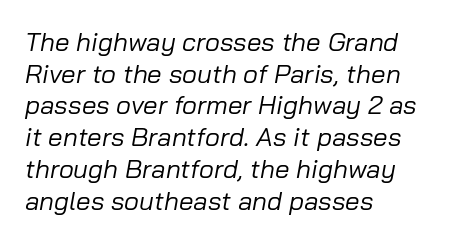
The glyphs look as if they've been sheared to an angle. There is no visible air inserted between adjacent glyphs. Short and long lines alike share a common starting point at left. These glyphs show unthickened strokes, regular width or finer. The words here are not underlined.
